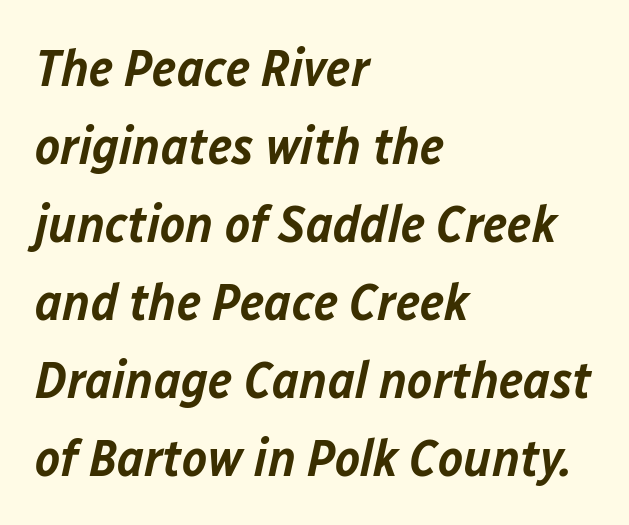
Q: Is the text bold? A: Semi-bold.
Q: Is the text italic (slanted)? A: Yes, it leans right by about 12 degrees.
Q: Is the text underlined? A: No.
Q: How is the paragraph aligned? A: Left-aligned.
Q: Is the spacing between letters normal or unusually wide? A: Normal.
Q: Is the spacing between lines tight, normal or loose? A: Normal.
Q: Width (condensed, normal, or wide)? A: Normal.
Q: Stroke contrast? A: Low.
Q: x-height? A: Medium.
Q: Monospaced? A: No.
